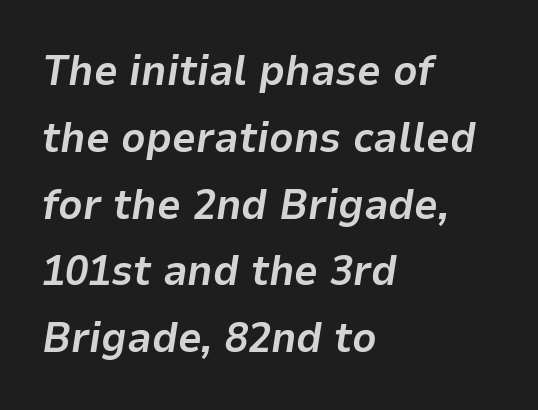
The typesetting leans heavy: a genuine bold. Each word holds together tightly as a unit, with standard inter-letter gaps. Short and long lines alike share a common starting point at left. The gap between lines stays unmarked. A typesetter would mark this as italic. The passage shown is typed in a proportional face where columns would drift.
